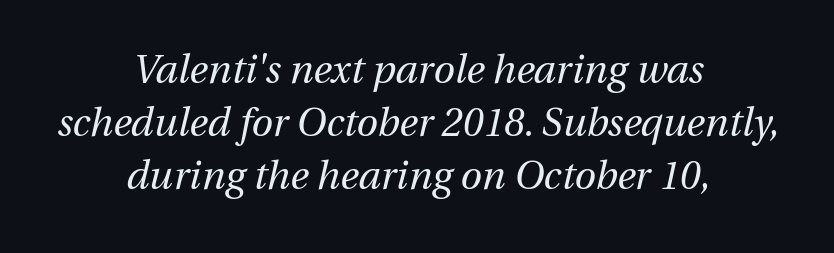
Q: Is the text bold? A: No.
Q: Is the text italic (slanted)? A: Yes, it leans right by about 13 degrees.
Q: Is the text underlined? A: No.
Q: How is the paragraph aligned? A: Centered.
Q: Is the spacing between letters normal or unusually wide? A: Normal.
Q: Is the spacing between lines tight, normal or loose? A: Normal.
Q: Width (condensed, normal, or wide)? A: Normal.
Q: Stroke contrast? A: Medium.
Q: x-height? A: Medium.
Q: Monospaced? A: No.
